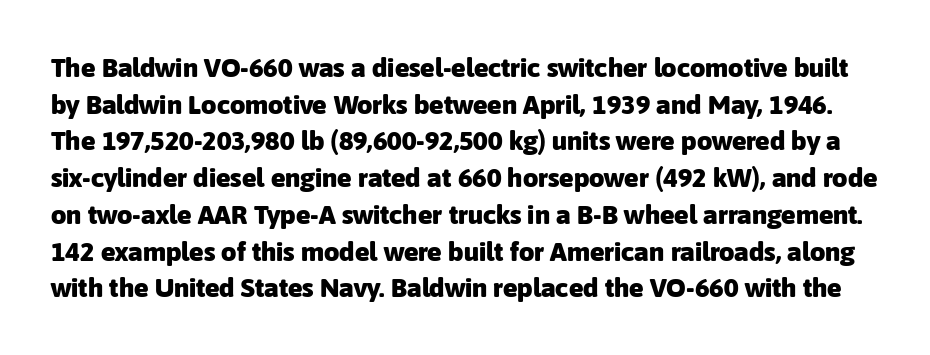
{"italic": "no", "bold": "yes", "underline": "no", "line_spacing": "normal", "line_spacing_ratio": 1.36, "letter_spacing": "normal", "letter_spacing_em": 0.0, "glyph_px": 27}
